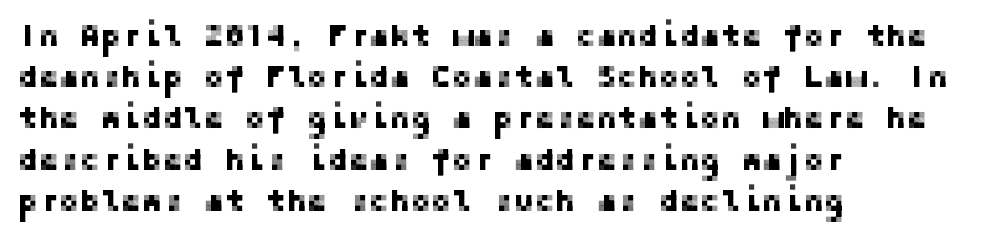
Q: Is the text italic (slanted)? A: No, it is upright.
Q: Is the typeface a serif or a sans-serif typeface? A: Sans-serif.
Q: Is the text underlined? A: No.
Q: How is the paragraph aligned? A: Left-aligned.
Q: Is the spacing between letters normal or unusually wide? A: Normal.
Q: Is the spacing between lines tight, normal or loose? A: Normal.
Q: Width (condensed, normal, or wide)? A: Normal.
Q: Stroke contrast? A: Low.
Q: x-height? A: Medium.
